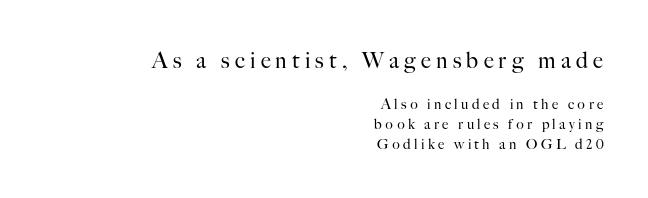
Q: Is the text bold? A: No.
Q: Is the text italic (slanted)? A: No, it is upright.
Q: Is the text underlined? A: No.
Q: How is the paragraph aligned? A: Right-aligned.
Q: Is the spacing between letters normal or unusually wide? A: Unusually wide.
Q: Is the spacing between lines tight, normal or loose? A: Normal.
Q: Which block of text is set in a larger size, the first (top) or the second (bottom)? A: The first (top) one.
